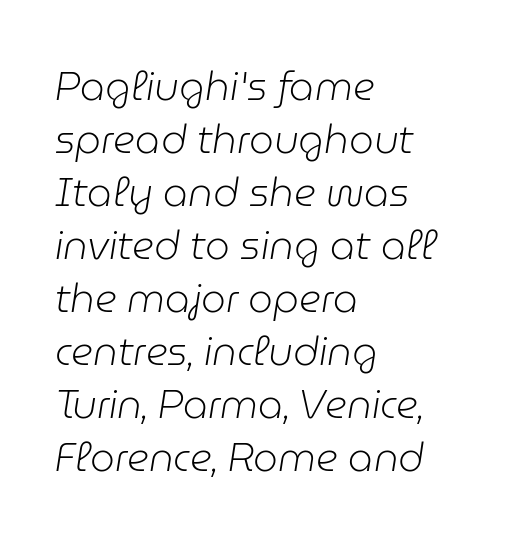
Counters stay open thanks to moderate or lighter strokes. You can tell it's italic because the verticals aren't actually vertical. The rendering keeps characters at their native spacing. This block has exactly the height ordinary leading produces.
